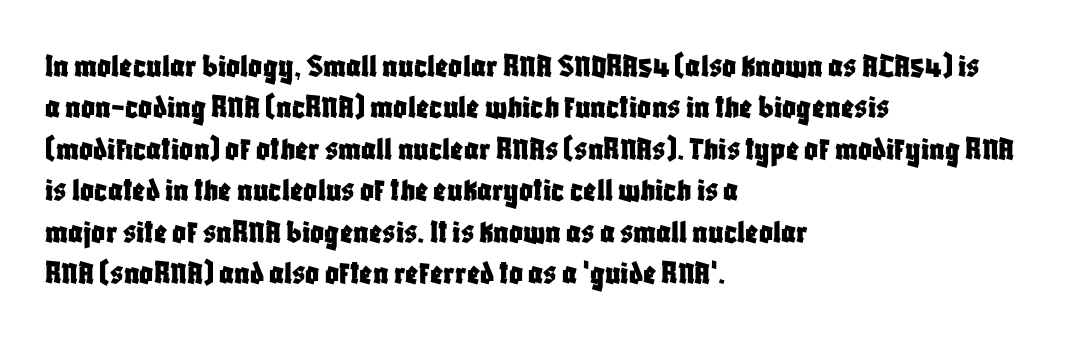
Q: Is the text italic (slanted)? A: No, it is upright.
Q: Is the typeface a serif or a sans-serif typeface? A: Sans-serif.
Q: Is the text underlined? A: No.
Q: How is the paragraph aligned? A: Left-aligned.
Q: Is the spacing between letters normal or unusually wide? A: Normal.
Q: Width (condensed, normal, or wide)? A: Condensed.
Q: Stroke contrast? A: Low.
Q: x-height? A: Large.
Q: Monospaced? A: No.
